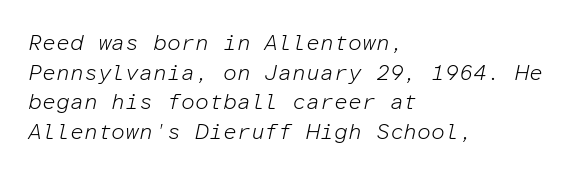
The image shows 22 px text type, italic (leaning right); set left-aligned, normal line spacing (1.35x), normal letter spacing, not underlined.
